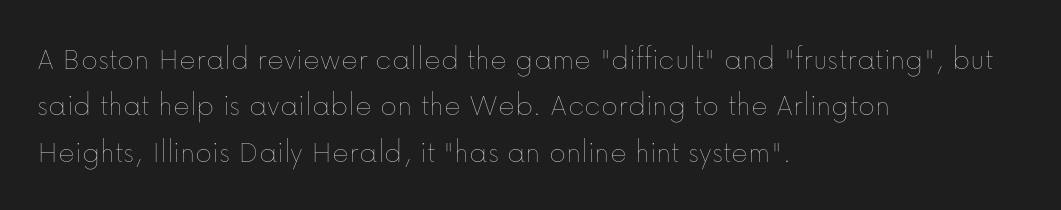
Tall strokes in this sample are plumb rather than angled. In CSS terms this would be text-align: left. Characters follow at the spacing the type designer built in. The strip under each line holds only bare page. Compared with a typical body face, this is equally light or lighter still.
